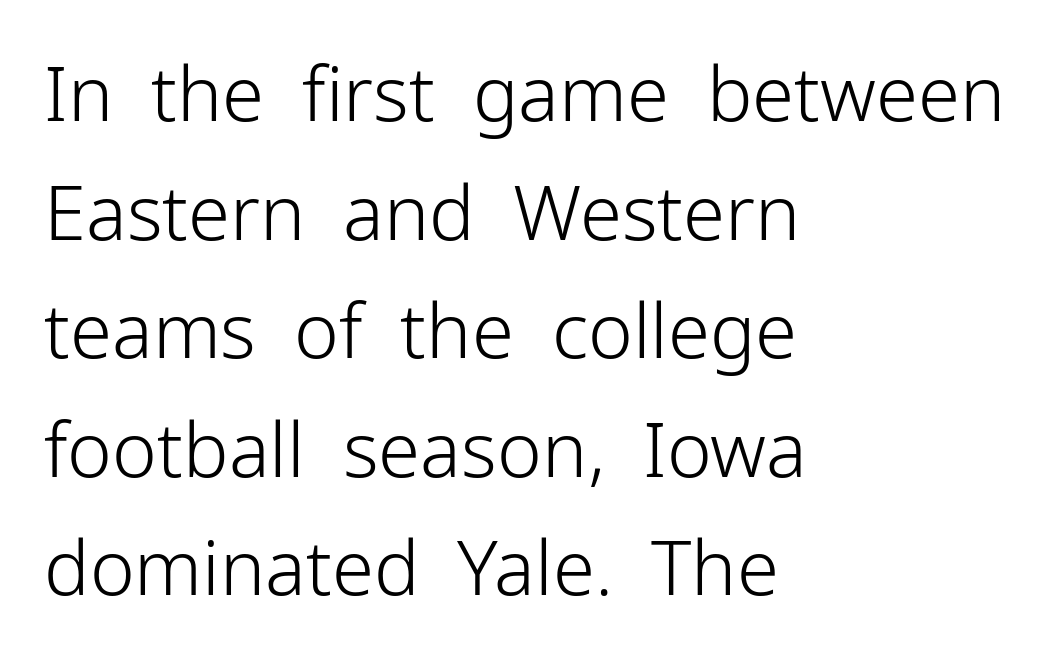
Is this a heavy cut? Hardly; it is regular or lighter. The rendering anchors every line to the left-hand side. The face used here is proportionally spaced, like ordinary book or web type. A bare baseline throughout the passage. This block has exactly the height ordinary leading produces.
